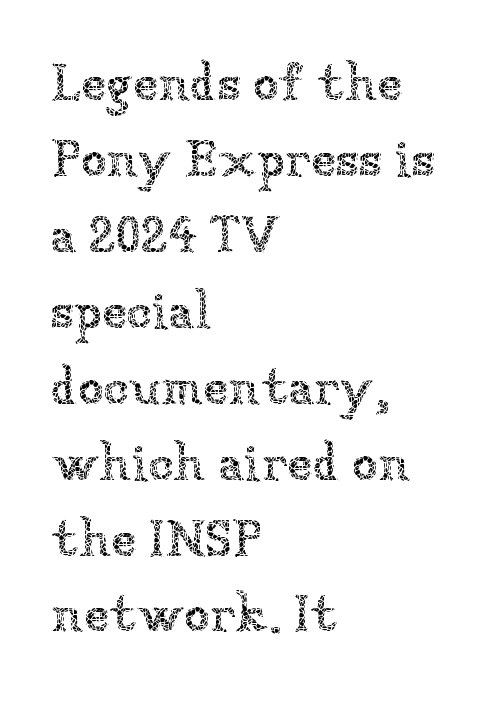
The face used here is proportionally spaced, like ordinary book or web type. The area under the type is left untouched. A light-to-regular cut is what we see here. Notice how the stems are strictly vertical — no italics here. Tracking value appears to be zero — textbook default spacing.
